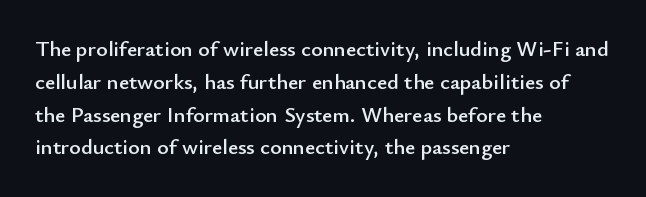
Q: Is the text italic (slanted)? A: No, it is upright.
Q: Is the text underlined? A: No.
Q: How is the paragraph aligned? A: Left-aligned.
Q: Is the spacing between letters normal or unusually wide? A: Normal.
Q: Is the spacing between lines tight, normal or loose? A: Normal.
